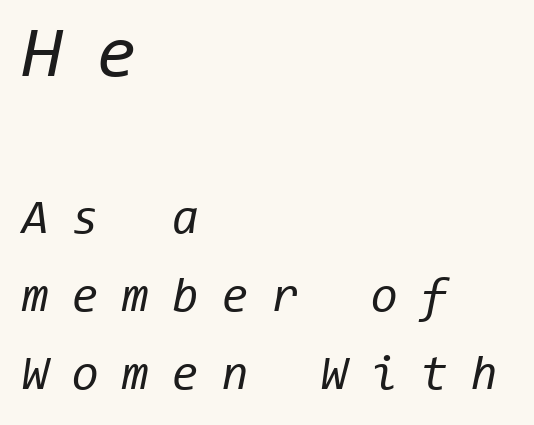
The image shows 72 px regular-weight type, italic (leaning right), monospaced; set left-aligned, normal line spacing (1.63x), unusually wide letter spacing (+0.49 em), not underlined; the first (top) block is 1.5x larger; low stroke contrast and a medium x-height.
